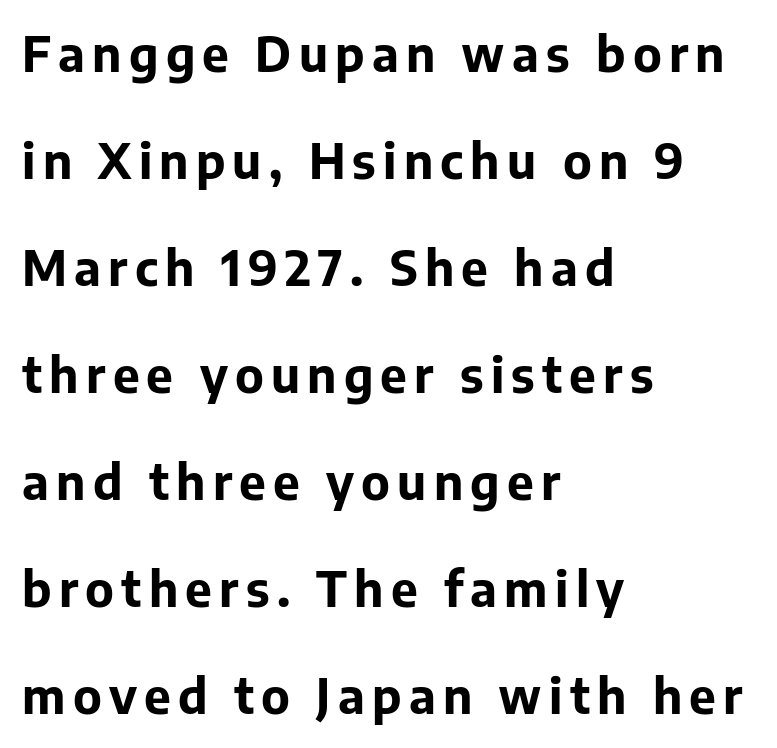
{"serif": "no", "italic": "no", "bold": "yes", "weight": "bold", "width": "normal", "stroke_contrast": "low", "x_height": "medium", "monospaced": "no", "underline": "no", "align": "left", "line_spacing": "loose", "line_spacing_ratio": 2.23, "glyph_px": 48}
